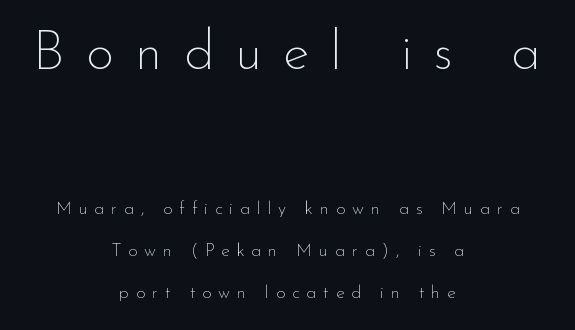
The image shows 55 px thin sans-serif type, upright; set centered, loose line spacing (2.34x), unusually wide letter spacing (+0.38 em), not underlined; the first (top) block is 3.06x larger; low stroke contrast and a small x-height.
